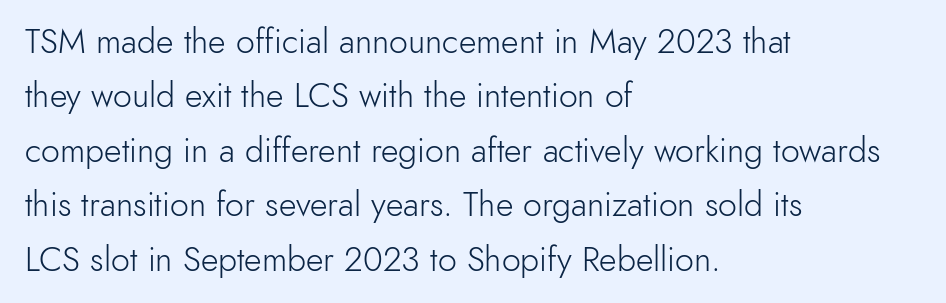
{"serif": "no", "italic": "no", "bold": "no", "weight": "light", "width": "normal", "x_height": "small", "monospaced": "no", "underline": "no", "align": "left", "line_spacing": "normal", "line_spacing_ratio": 1.6, "letter_spacing": "normal", "letter_spacing_em": 0.0, "glyph_px": 34}
